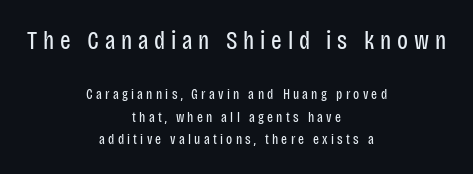
The image shows 25 px text type, upright; set centered, normal line spacing (1.61x), unusually wide letter spacing (+0.23 em), not underlined; the first (top) block is 1.79x larger.
